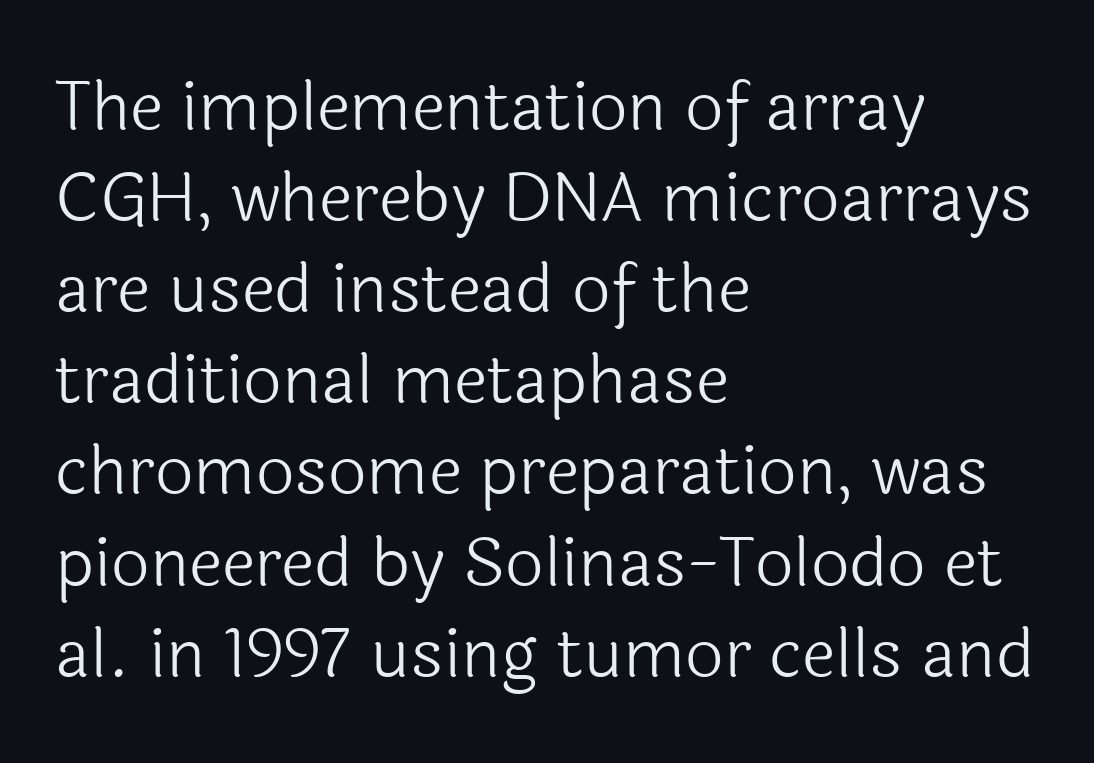
The image shows 68 px light sans-serif type, upright; set left-aligned, normal line spacing (1.34x), normal letter spacing, not underlined; a medium x-height.
